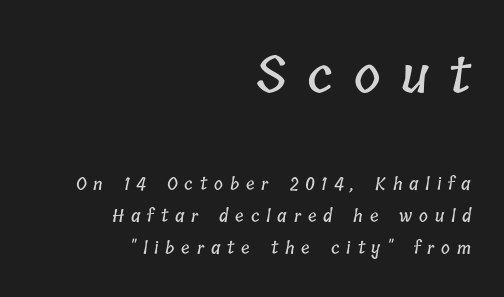
Q: Is the text underlined? A: No.
Q: How is the paragraph aligned? A: Right-aligned.
Q: Is the spacing between letters normal or unusually wide? A: Unusually wide.
Q: Which block of text is set in a larger size, the first (top) or the second (bottom)? A: The first (top) one.
Q: Width (condensed, normal, or wide)? A: Condensed.
Q: Stroke contrast? A: Low.
Q: x-height? A: Medium.
Q: Monospaced? A: No.
